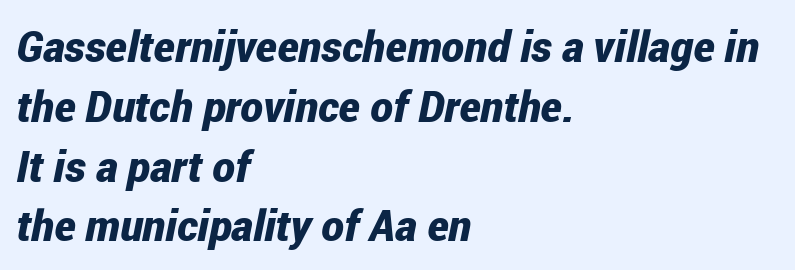
The image shows 43 px bold, condensed type, italic (leaning right); set left-aligned, normal line spacing (1.39x), normal letter spacing, not underlined; low stroke contrast and a medium x-height.
